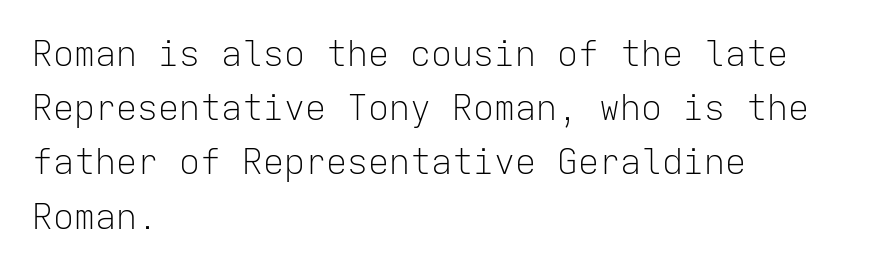
Q: Is the text bold? A: No.
Q: Is the text italic (slanted)? A: No, it is upright.
Q: Is the typeface a serif or a sans-serif typeface? A: Sans-serif.
Q: Is the text underlined? A: No.
Q: How is the paragraph aligned? A: Left-aligned.
Q: Is the spacing between letters normal or unusually wide? A: Normal.
Q: Is the spacing between lines tight, normal or loose? A: Normal.
Q: Width (condensed, normal, or wide)? A: Normal.
Q: Stroke contrast? A: Low.
Q: x-height? A: Medium.
Q: Monospaced? A: Yes.
